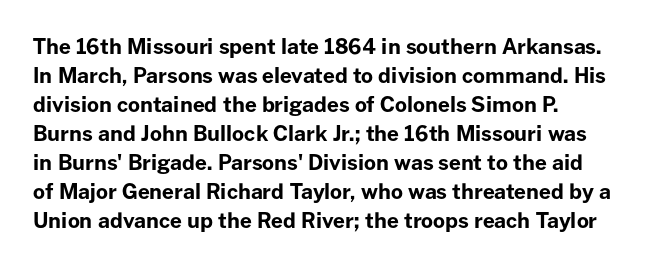
Q: Is the text bold? A: Yes.
Q: Is the text italic (slanted)? A: No, it is upright.
Q: Is the text underlined? A: No.
Q: How is the paragraph aligned? A: Left-aligned.
Q: Is the spacing between letters normal or unusually wide? A: Normal.
Q: Is the spacing between lines tight, normal or loose? A: Normal.
